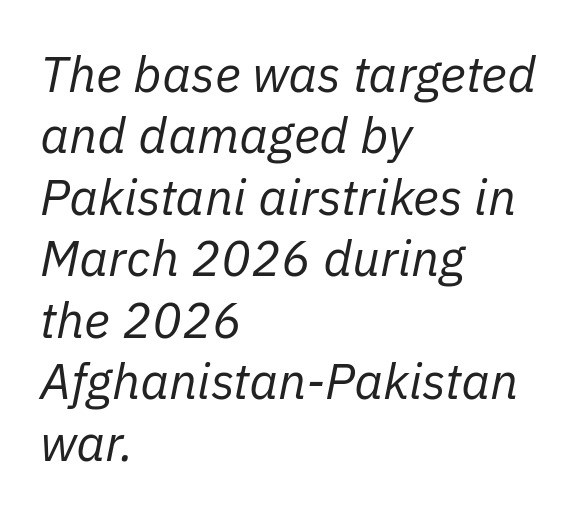
In terms of letterspacing, this is plain default setting. Weight: in the light-to-regular range. Has an underline been added? It has not. Short and long lines alike share a common starting point at left.
